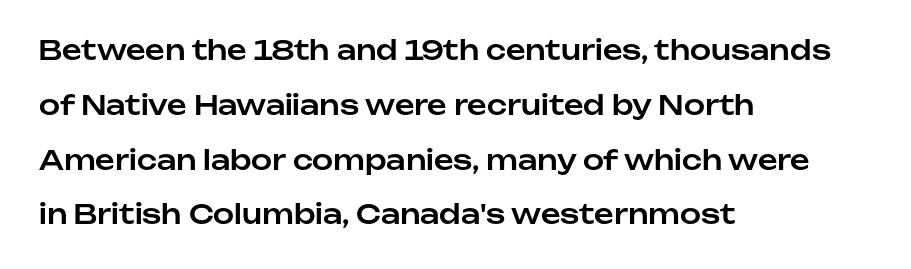
The text block is weighted toward the left margin, trailing off unevenly rightward. The passage shown stacks its lines with a broad gap. Compared with typical body copy, the letter spacing here is the same. Style check: upright.
